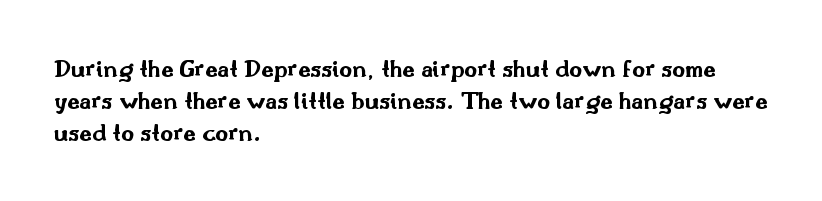
The typesetter chose a ragged-right arrangement here. The line texture is even and compact thanks to regular tracking. Summary of weight: heavy, a full bold. Vertically, the passage feels balanced, rows spaced as you'd expect. In terms of posture, this sample is upright.
